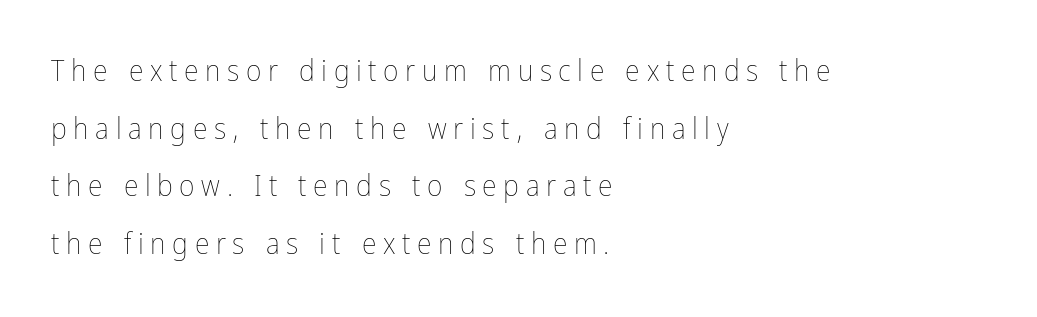
Q: Is the text bold? A: No.
Q: Is the text italic (slanted)? A: No, it is upright.
Q: Is the text underlined? A: No.
Q: How is the paragraph aligned? A: Left-aligned.
Q: Is the spacing between letters normal or unusually wide? A: Unusually wide.
Q: Is the spacing between lines tight, normal or loose? A: Loose.
Q: Width (condensed, normal, or wide)? A: Condensed.
Q: Stroke contrast? A: Low.
Q: x-height? A: Medium.
Q: Monospaced? A: No.
